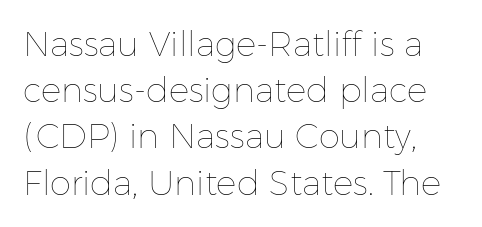
Do the letters lean? They stand straight. Heaviness? Minimal to ordinary, like unemphasized prose. Descender tails drop into unmarked territory. Glyph-to-glyph distance matches everyday printed text. The rendering uses natural spacing where letterforms have individual widths. A normal amount of white space separates one row of letters from the next.
